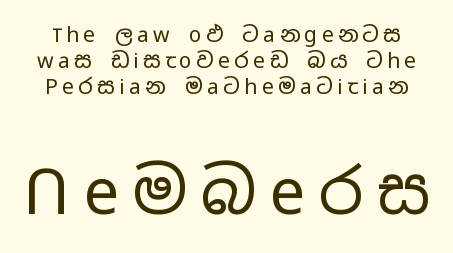
{"serif": "no", "italic": "no", "bold": "no", "weight": "regular", "width": "wide", "stroke_contrast": "low", "x_height": "medium", "monospaced": "no", "underline": "no", "line_spacing_ratio": 1.23, "letter_spacing": "wide", "letter_spacing_em": 0.21, "larger_block": "second", "size_ratio": 3.05, "glyph_px": 64}
